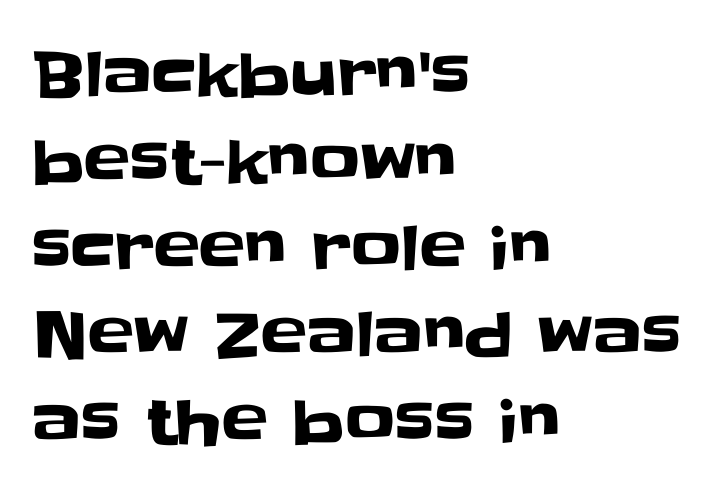
The image shows 62 px sans-serif type, upright; set left-aligned, normal line spacing (1.4x), normal letter spacing, not underlined; low stroke contrast and a large x-height.
